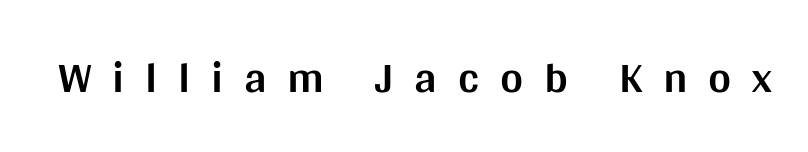
The image shows 44 px bold sans-serif type, upright; set unusually wide letter spacing (+0.47 em), not underlined; medium stroke contrast and a large x-height.
